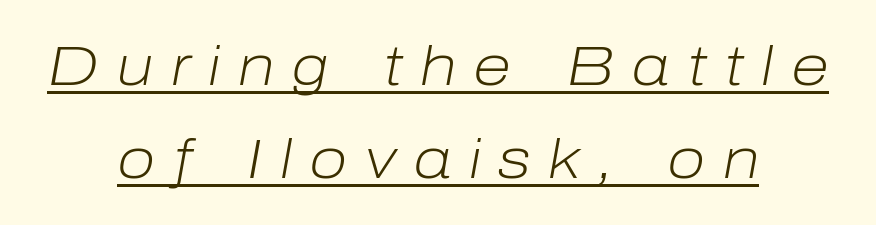
{"italic": "yes", "lean": "right", "slant_degrees": 10, "bold": "no", "weight": "light", "width": "normal", "stroke_contrast": "low", "x_height": "medium", "monospaced": "no", "underline": "yes", "align": "center", "line_spacing": "normal", "line_spacing_ratio": 1.66, "letter_spacing": "wide", "letter_spacing_em": 0.31, "glyph_px": 56}
